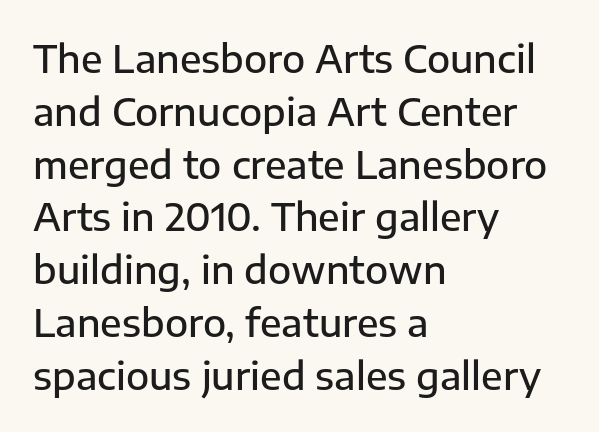
Q: Is the text bold? A: Semi-bold.
Q: Is the text italic (slanted)? A: No, it is upright.
Q: Is the typeface a serif or a sans-serif typeface? A: Sans-serif.
Q: Is the text underlined? A: No.
Q: How is the paragraph aligned? A: Left-aligned.
Q: Is the spacing between letters normal or unusually wide? A: Normal.
Q: Is the spacing between lines tight, normal or loose? A: Normal.
Q: Width (condensed, normal, or wide)? A: Normal.
Q: Stroke contrast? A: Low.
Q: x-height? A: Medium.
Q: Monospaced? A: No.
